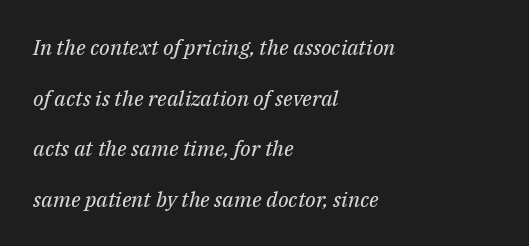
{"italic": "yes", "lean": "right", "slant_degrees": 14, "bold": "no", "underline": "no", "align": "left", "line_spacing": "loose", "line_spacing_ratio": 2.41, "letter_spacing": "normal", "letter_spacing_em": 0.0, "glyph_px": 21}
